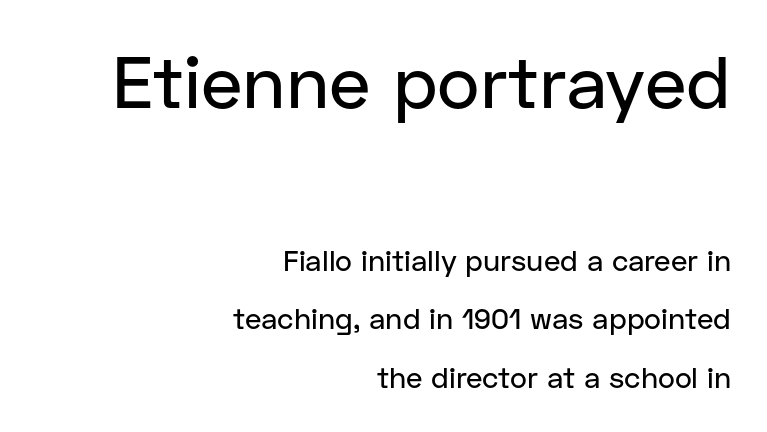
{"serif": "no", "italic": "no", "width": "normal", "stroke_contrast": "low", "x_height": "medium", "monospaced": "no", "underline": "no", "align": "right", "line_spacing": "loose", "line_spacing_ratio": 2.02, "letter_spacing": "normal", "letter_spacing_em": 0.0, "larger_block": "first", "size_ratio": 2.52, "glyph_px": 73}
